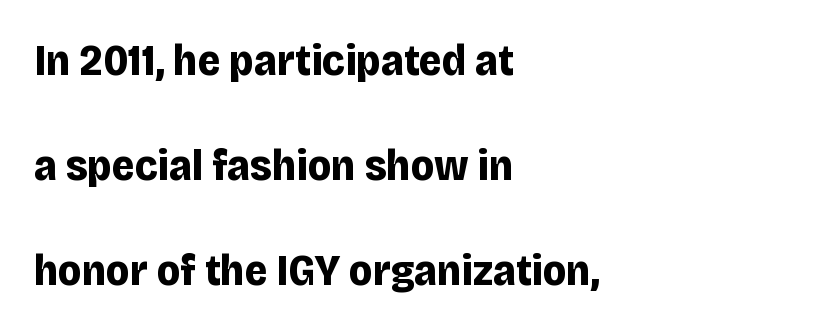
Q: Is the text bold? A: Yes.
Q: Is the text italic (slanted)? A: No, it is upright.
Q: Is the typeface a serif or a sans-serif typeface? A: Sans-serif.
Q: Is the text underlined? A: No.
Q: How is the paragraph aligned? A: Left-aligned.
Q: Is the spacing between letters normal or unusually wide? A: Normal.
Q: Is the spacing between lines tight, normal or loose? A: Loose.
Q: Width (condensed, normal, or wide)? A: Normal.
Q: Stroke contrast? A: Low.
Q: x-height? A: Large.
Q: Monospaced? A: No.
